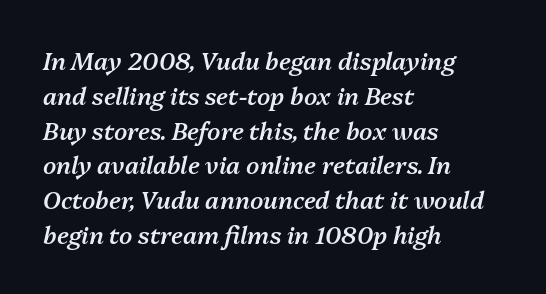
{"italic": "yes", "lean": "right", "slant_degrees": 13, "bold": "semi", "underline": "no", "align": "left", "line_spacing": "normal", "line_spacing_ratio": 1.45, "letter_spacing": "normal", "letter_spacing_em": 0.0, "glyph_px": 24}
